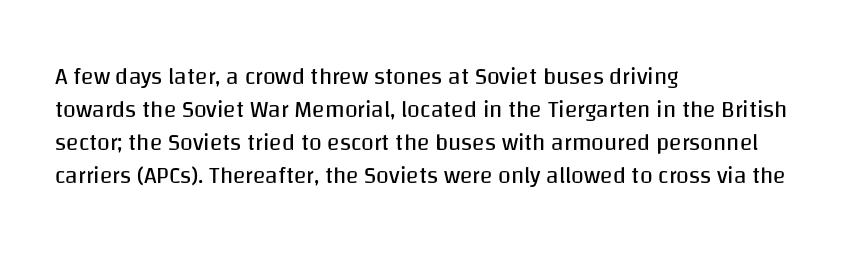
The image shows 23 px text type, upright; set left-aligned, normal line spacing (1.44x), normal letter spacing, not underlined.
